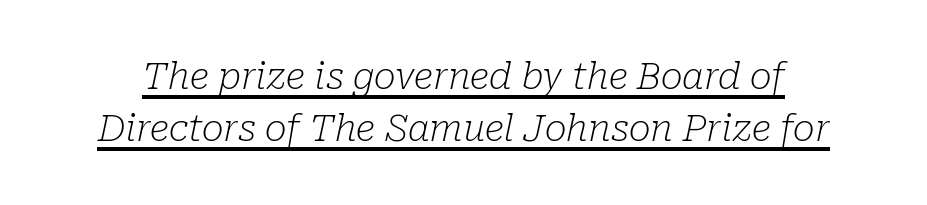
{"serif": "yes", "italic": "yes", "lean": "right", "slant_degrees": 10, "bold": "no", "weight": "light", "width": "normal", "stroke_contrast": "low", "x_height": "medium", "monospaced": "no", "underline": "yes", "line_spacing": "normal", "line_spacing_ratio": 1.4, "letter_spacing": "normal", "letter_spacing_em": 0.0, "glyph_px": 37}
